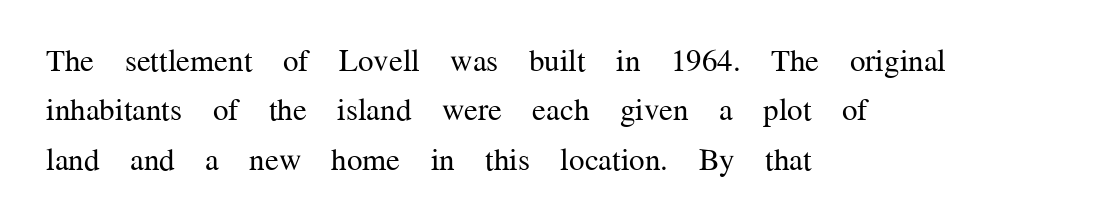
The image shows 31 px regular-weight serif type, upright; set left-aligned, normal line spacing (1.59x), normal letter spacing, not underlined; medium stroke contrast and a medium x-height.
